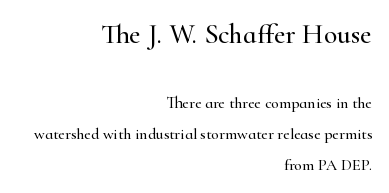
The image shows 28 px serif type, upright; set right-aligned, loose line spacing (1.93x), normal letter spacing, not underlined; the first (top) block is 1.75x larger; high stroke contrast and a small x-height.
